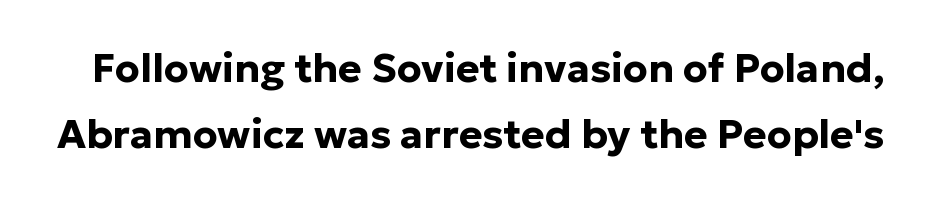
{"serif": "no", "italic": "no", "bold": "yes", "weight": "bold", "width": "normal", "stroke_contrast": "low", "x_height": "medium", "monospaced": "no", "underline": "no", "line_spacing": "normal", "line_spacing_ratio": 1.65, "letter_spacing": "normal", "letter_spacing_em": 0.0, "glyph_px": 40}
